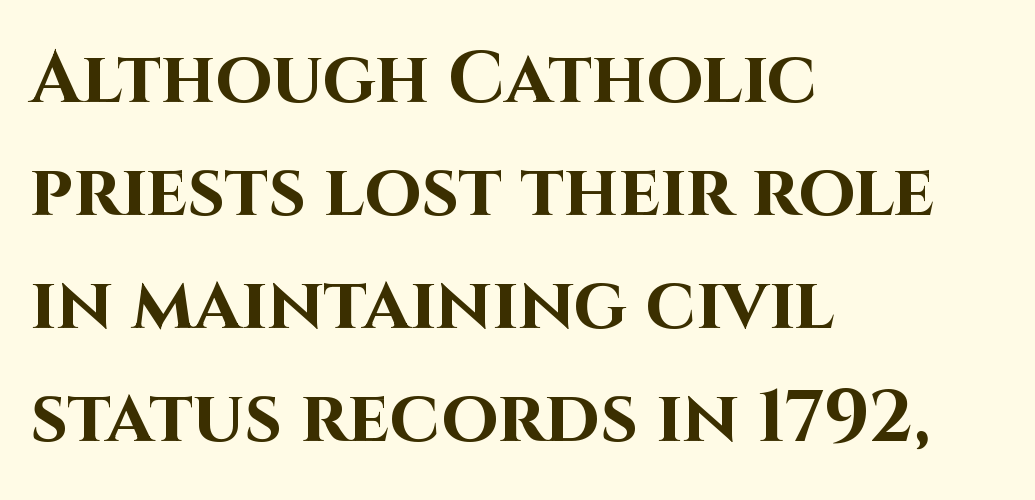
The image shows 73 px bold sans-serif type, upright; set left-aligned, normal line spacing (1.55x), normal letter spacing, not underlined; high stroke contrast and a large x-height.
